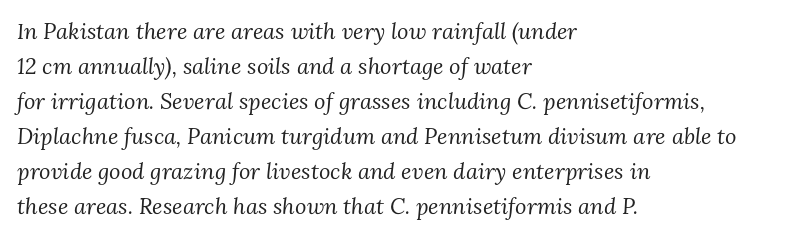
The image shows 22 px text type, italic (leaning right); set left-aligned, normal line spacing (1.59x), normal letter spacing, not underlined.
